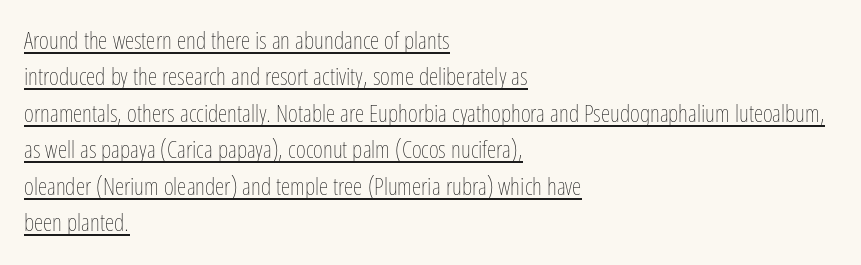
Q: Is the text bold? A: No.
Q: Is the text italic (slanted)? A: No, it is upright.
Q: Is the text underlined? A: Yes.
Q: How is the paragraph aligned? A: Left-aligned.
Q: Is the spacing between letters normal or unusually wide? A: Normal.
Q: Is the spacing between lines tight, normal or loose? A: Normal.
